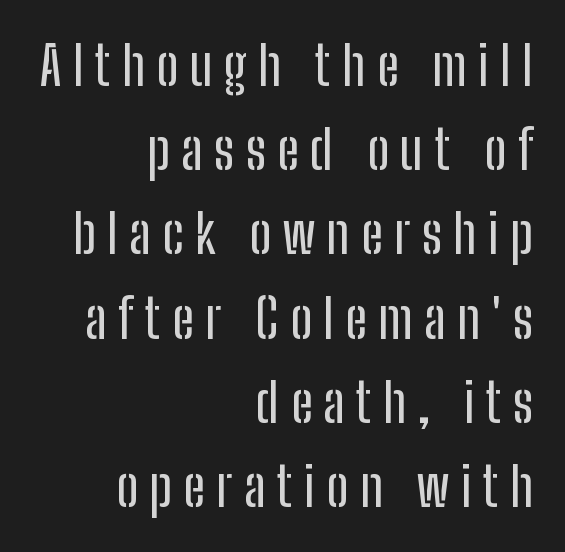
Is there much room between lines? A standard amount, neither cramped nor airy. A typesetter would label this face a sans. Check under the words: just untouched page. The setting favours the right margin, as signatures and pull-quotes sometimes do.
